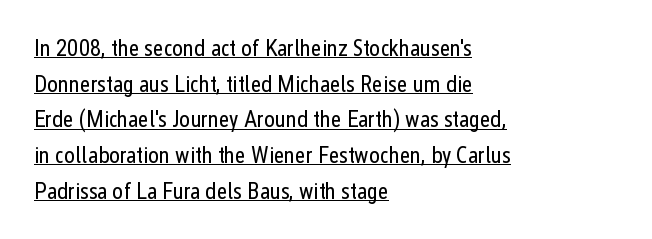
The words here are underlined. The font's upright variant was chosen for this text. The rendering uses a moderate line-height, typical for paragraphs. The letters sit at their default tracking, neither squeezed nor spread. Bold? No — there's no thickening of the strokes. One-word summary of the alignment: left.
